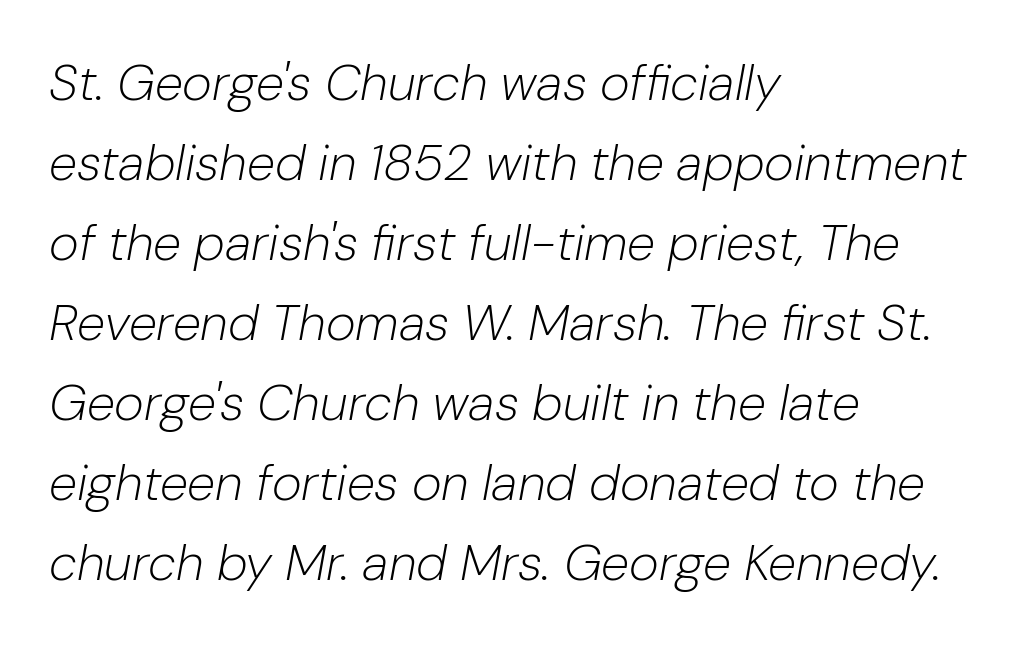
Here the glyphs are tracked normally, forming tight word shapes. The baseline area is clear. An italicized treatment has been applied to the whole sample. Teacher's note: observe the even left margin — that is flush-left alignment. Each letter keeps its own natural width here, so spacing adapts to shape. The lines sit at an ordinary, default distance from one another.
